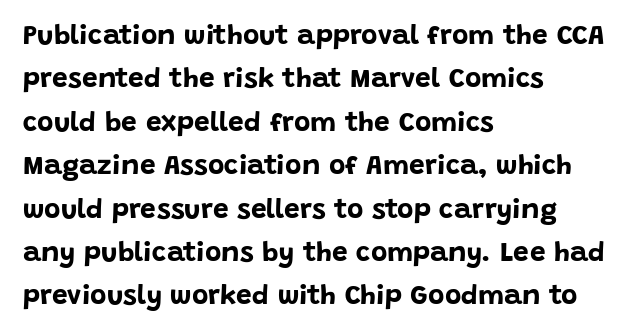
{"serif": "no", "italic": "no", "bold": "yes", "weight": "bold", "width": "normal", "stroke_contrast": "low", "x_height": "large", "monospaced": "no", "underline": "no", "align": "left", "line_spacing": "normal", "line_spacing_ratio": 1.55, "letter_spacing": "normal", "letter_spacing_em": 0.0, "glyph_px": 28}
